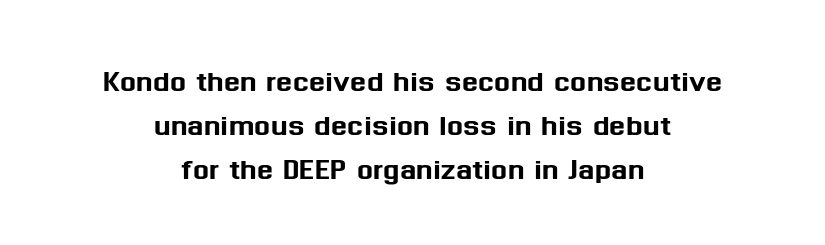
Q: Is the text italic (slanted)? A: No, it is upright.
Q: Is the typeface a serif or a sans-serif typeface? A: Sans-serif.
Q: Is the text underlined? A: No.
Q: How is the paragraph aligned? A: Centered.
Q: Is the spacing between letters normal or unusually wide? A: Normal.
Q: Width (condensed, normal, or wide)? A: Normal.
Q: Stroke contrast? A: Medium.
Q: x-height? A: Medium.
Q: Monospaced? A: No.
